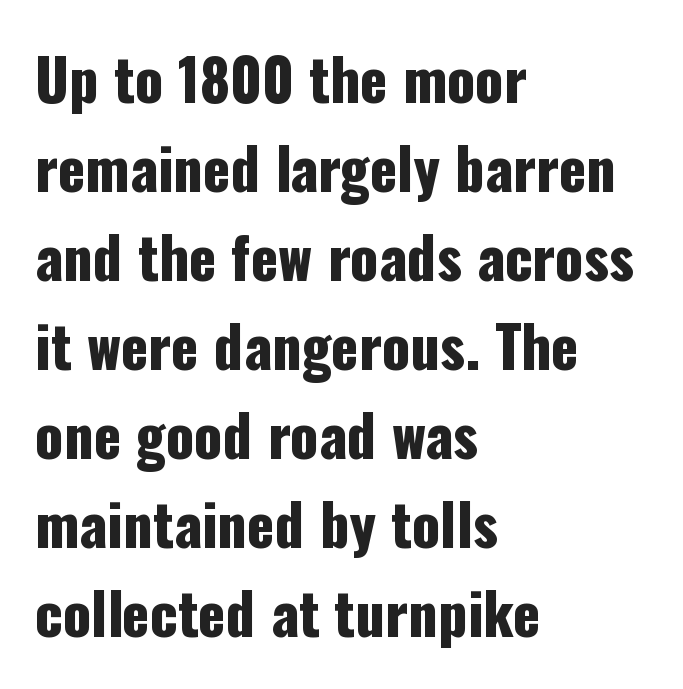
The image shows 57 px condensed sans-serif type, upright; set left-aligned, normal line spacing (1.56x), normal letter spacing, not underlined; low stroke contrast and a medium x-height.
